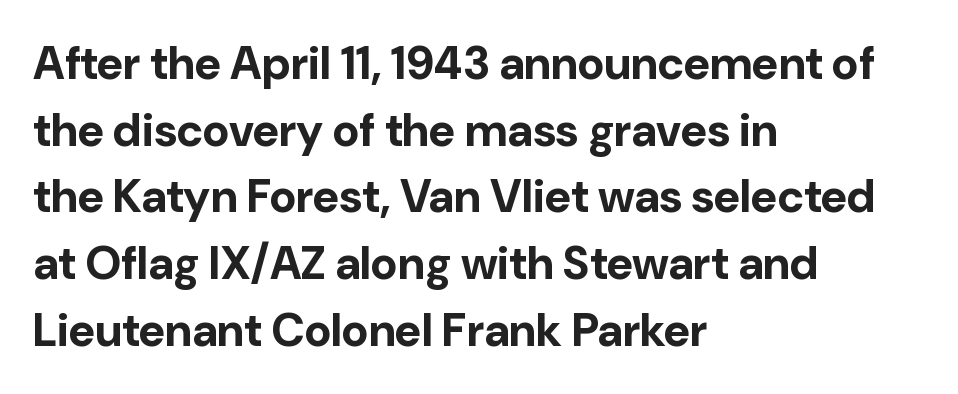
Q: Is the text bold? A: Yes.
Q: Is the text italic (slanted)? A: No, it is upright.
Q: Is the typeface a serif or a sans-serif typeface? A: Sans-serif.
Q: Is the text underlined? A: No.
Q: How is the paragraph aligned? A: Left-aligned.
Q: Is the spacing between letters normal or unusually wide? A: Normal.
Q: Is the spacing between lines tight, normal or loose? A: Normal.
Q: Width (condensed, normal, or wide)? A: Normal.
Q: Stroke contrast? A: Low.
Q: x-height? A: Medium.
Q: Monospaced? A: No.
